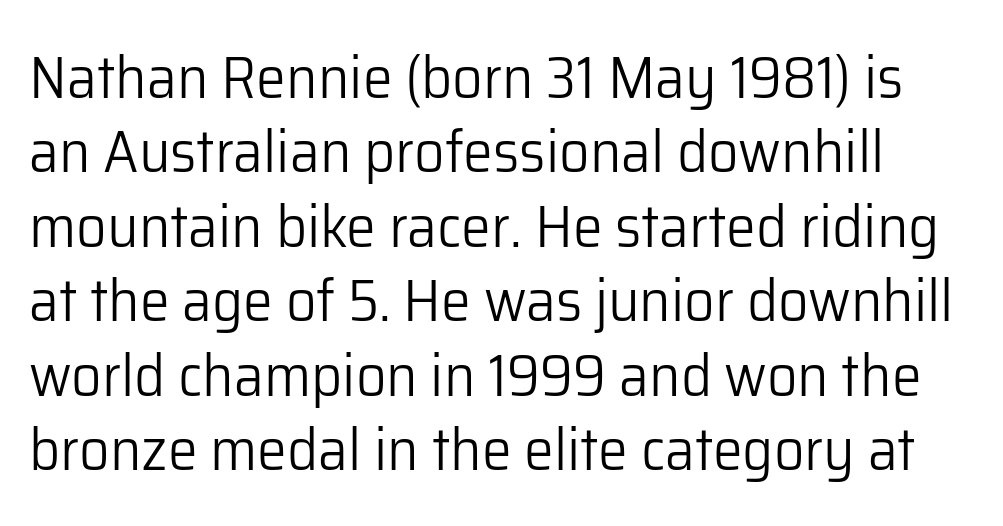
The image shows 60 px light sans-serif type, upright; set line spacing 1.24x, normal letter spacing, not underlined; low stroke contrast and a medium x-height.
